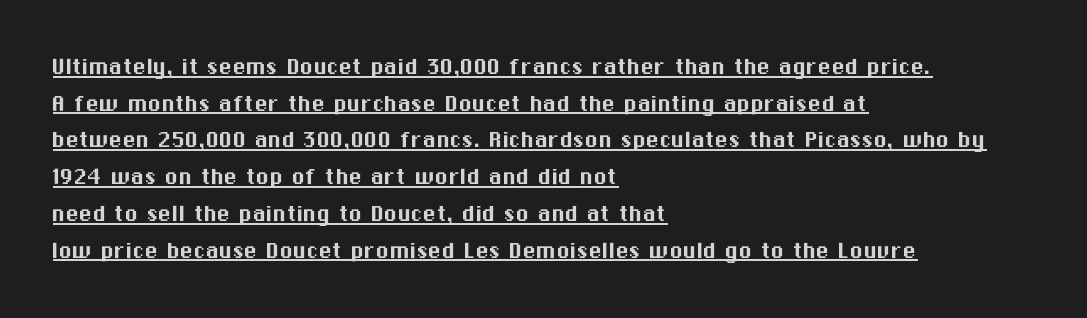
Designer's note — italics off, roman on. If you drew a ruler down the left edge, every line would touch it. This sample uses plain, unmodified letter spacing. Somebody hit Ctrl+U on this one — the words are underlined. Vertical spacing — default.
